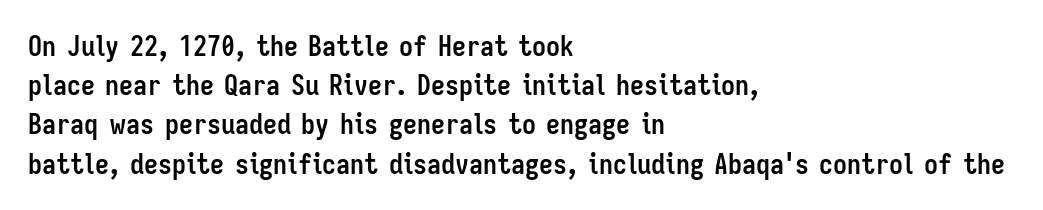
{"serif": "no", "italic": "no", "bold": "yes", "weight": "semibold", "width": "condensed", "stroke_contrast": "low", "x_height": "medium", "monospaced": "no", "underline": "no", "align": "left", "line_spacing": "normal", "line_spacing_ratio": 1.4, "letter_spacing": "normal", "letter_spacing_em": 0.0, "glyph_px": 28}
